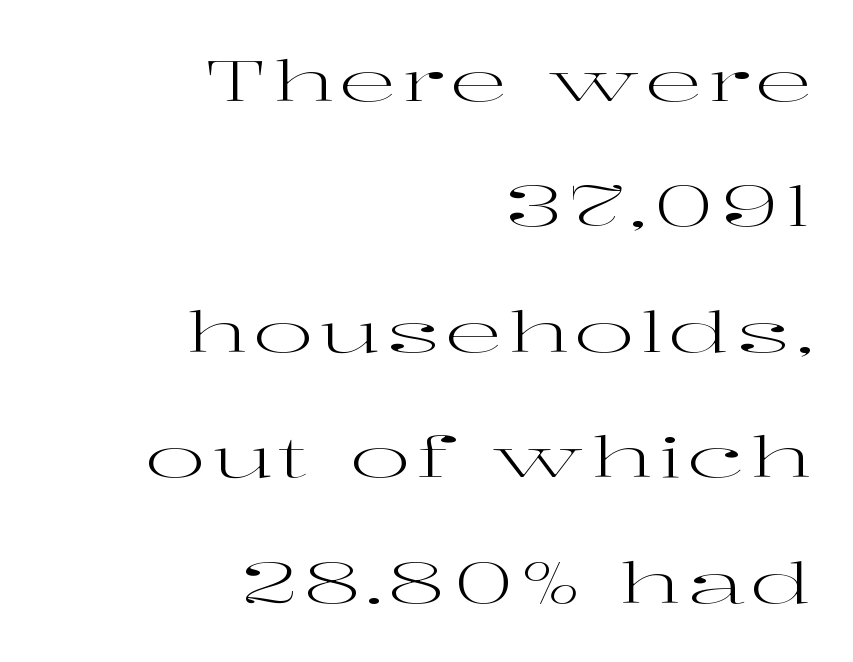
The strokes are not fattened; the text isn't bold. The rendering shows small feet on the letterforms — a serif design. The block of text is sparse from top to bottom, with ample space between rows. Has an underline been added? It has not.
